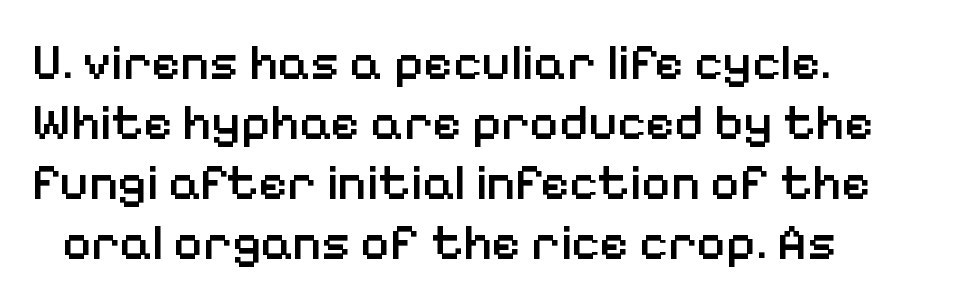
{"serif": "no", "italic": "no", "bold": "semi", "weight": "semibold", "width": "normal", "stroke_contrast": "low", "x_height": "medium", "monospaced": "no", "underline": "no", "align": "left", "line_spacing_ratio": 1.2, "letter_spacing": "normal", "letter_spacing_em": 0.0, "glyph_px": 50}
